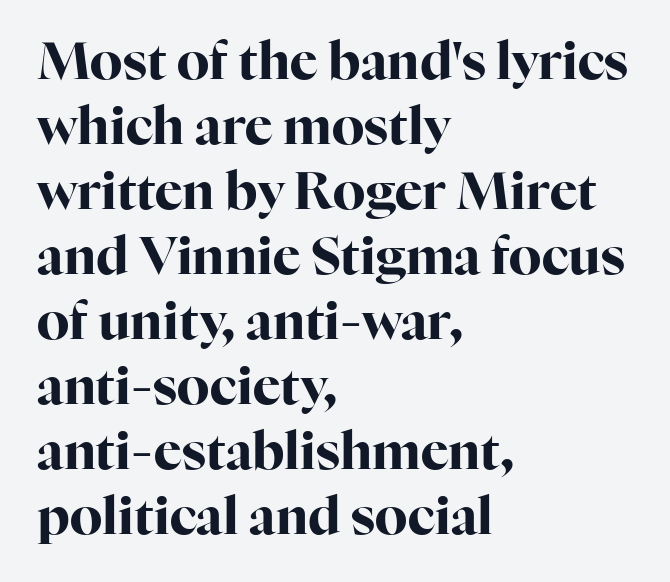
The image shows 52 px bold serif type, upright; set left-aligned, normal line spacing (1.25x), normal letter spacing, not underlined; high stroke contrast and a medium x-height.
